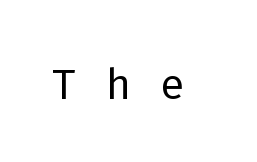
The image shows 59 px light sans-serif type, upright, monospaced; set unusually wide letter spacing (+0.5 em), not underlined; low stroke contrast and a medium x-height.
